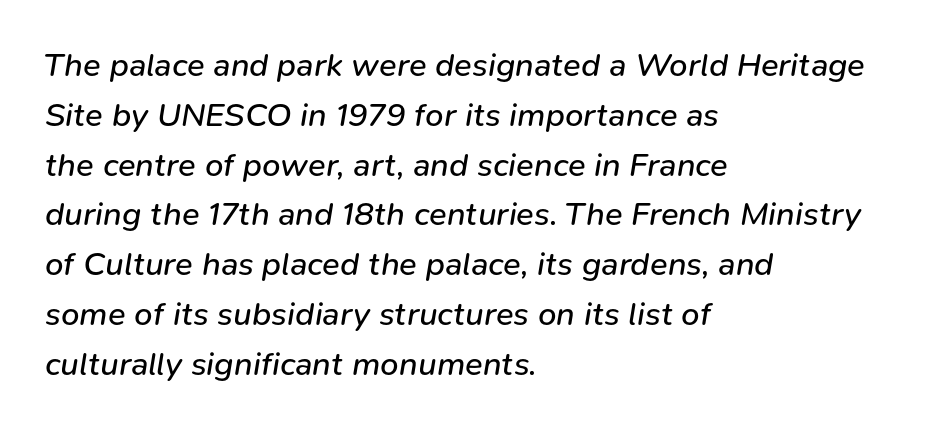
The image shows 33 px regular-weight type, italic (leaning right); set left-aligned, normal line spacing (1.51x), normal letter spacing, not underlined; low stroke contrast and a medium x-height.
